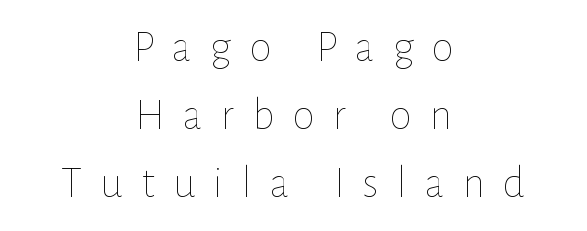
A roman cut, with each character standing at attention. Honestly, the row spacing looks completely unremarkable. Descenders hang freely into open space. Between one letter and the next there's a generous, obvious gap. This sample has the flowing, uneven cadence of proportional lettering. No letter is thick-stroked: the sample isn't bold.
